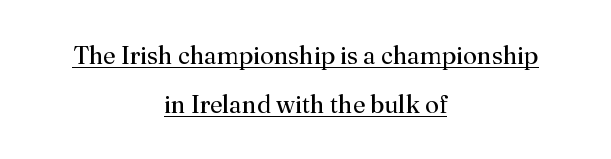
Italic: no, the glyphs are upright roman. Each line is balanced around a shared central axis. The rendering uses a large line-height, opening up the rows. The letterforms sit at book weight or below.
